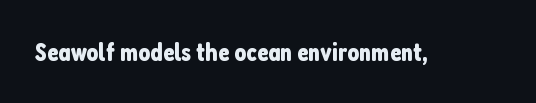
Q: Is the text italic (slanted)? A: No, it is upright.
Q: Is the text underlined? A: No.
Q: Is the spacing between letters normal or unusually wide? A: Normal.
